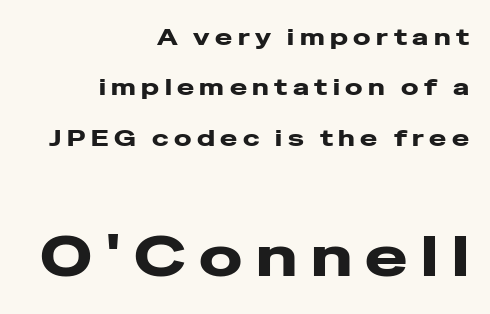
The image shows 57 px wide sans-serif type, upright; set right-aligned, loose line spacing (2.19x), unusually wide letter spacing (+0.24 em), not underlined; the second (bottom) block is 2.48x larger; low stroke contrast and a medium x-height.
